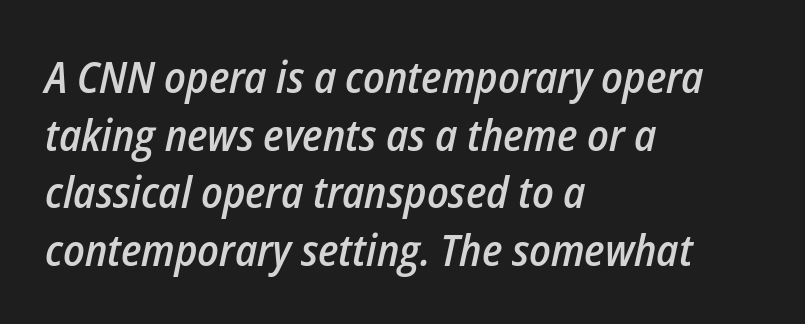
Q: Is the text bold? A: Semi-bold.
Q: Is the text italic (slanted)? A: Yes, it leans right by about 12 degrees.
Q: Is the text underlined? A: No.
Q: How is the paragraph aligned? A: Left-aligned.
Q: Is the spacing between letters normal or unusually wide? A: Normal.
Q: Is the spacing between lines tight, normal or loose? A: Normal.
Q: Width (condensed, normal, or wide)? A: Condensed.
Q: Stroke contrast? A: Low.
Q: x-height? A: Medium.
Q: Monospaced? A: No.
